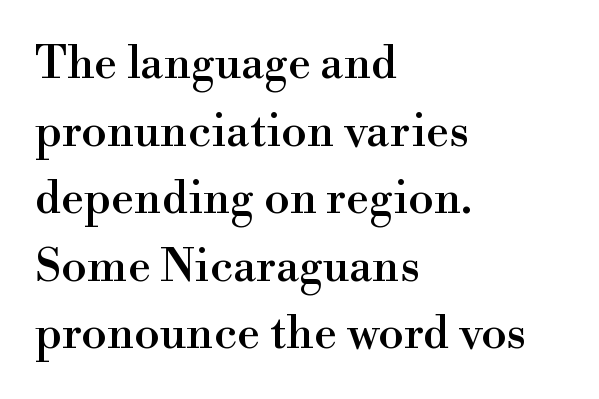
Does the leading feel generous? No, just average. Horizontally, the lines are justified to the leading edge only. Designer's note — italics off, roman on. Caption: standard tracking, unaltered.
